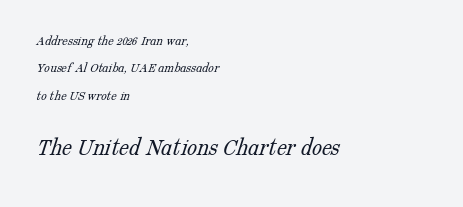
The image shows 25 px text type; set left-aligned, loose line spacing (1.96x), normal letter spacing, not underlined; the second (bottom) block is 1.79x larger.
